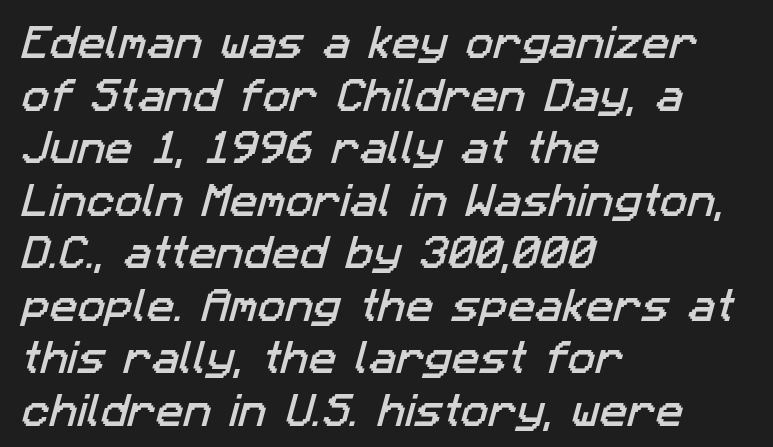
This sample keeps an unexceptional amount of space between lines. The rendering uses natural spacing where letterforms have individual widths. Only glyphs here, with clear space below each row. The rag falls on the right side of this text block. Regarding serifs, this sample does without them. The line texture is even and compact thanks to regular tracking.
